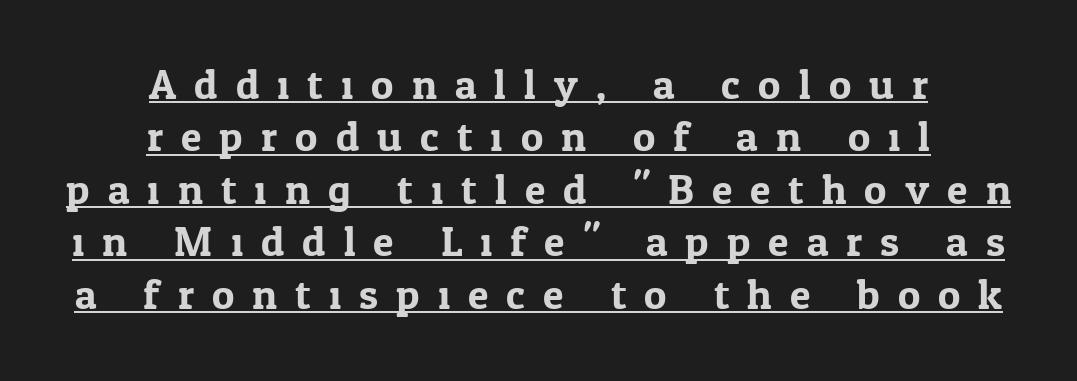
The image shows 42 px serif type, upright; set centered, normal line spacing (1.25x), unusually wide letter spacing (+0.43 em), underlined; low stroke contrast and a medium x-height.
